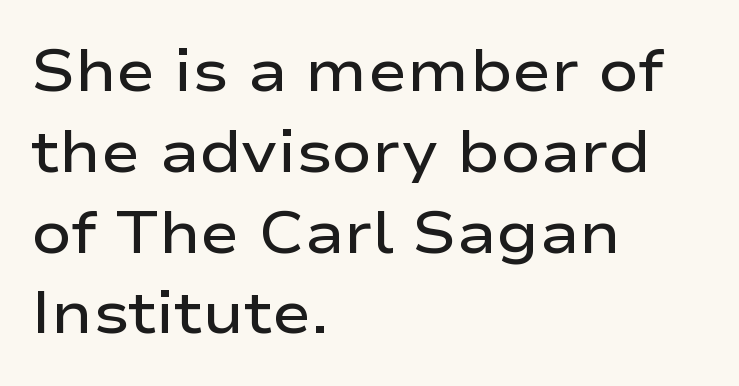
The image shows 59 px semibold, wide sans-serif type, upright; set left-aligned, normal line spacing (1.37x), normal letter spacing, not underlined; low stroke contrast and a medium x-height.
